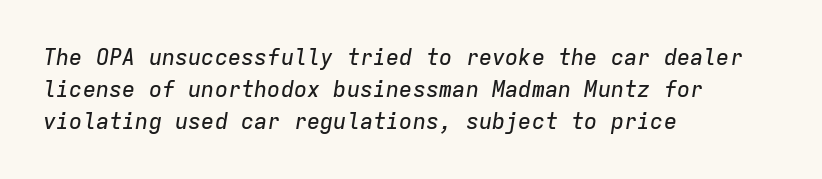
{"italic": "yes", "lean": "right", "slant_degrees": 9, "underline": "no", "align": "left", "line_spacing": "normal", "line_spacing_ratio": 1.45, "letter_spacing": "normal", "letter_spacing_em": 0.0, "glyph_px": 22}
